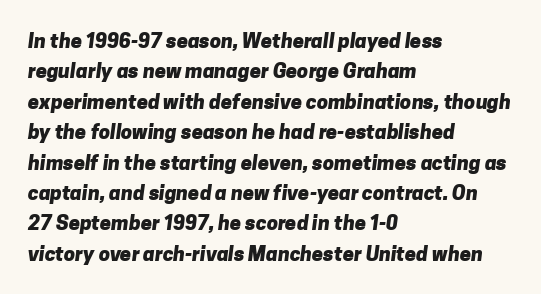
Q: Is the text bold? A: Yes.
Q: Is the text underlined? A: No.
Q: How is the paragraph aligned? A: Left-aligned.
Q: Is the spacing between letters normal or unusually wide? A: Normal.
Q: Is the spacing between lines tight, normal or loose? A: Normal.
